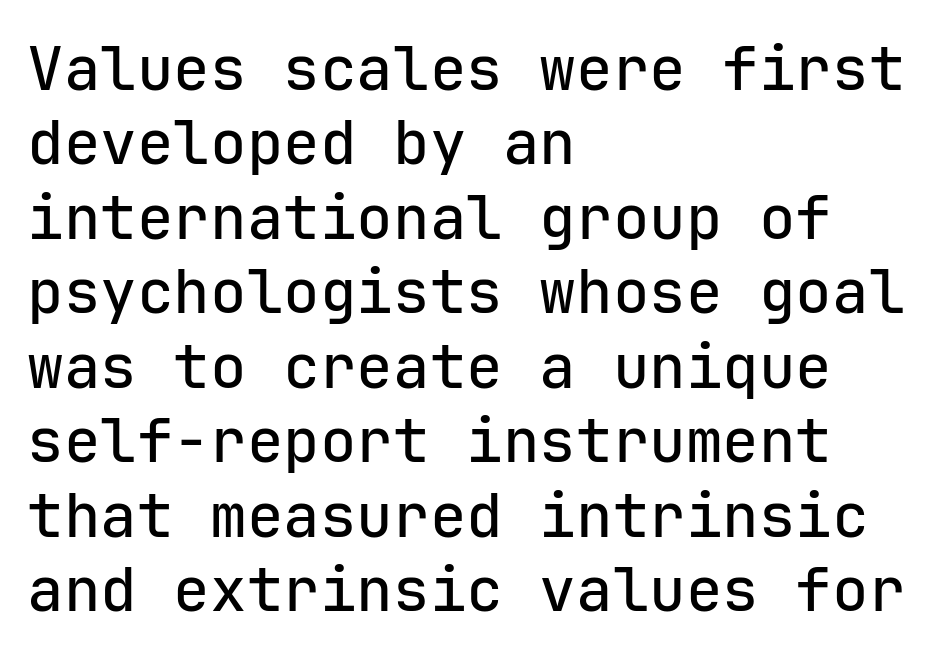
The image shows 61 px sans-serif type, upright, monospaced; set left-aligned, line spacing 1.22x, normal letter spacing, not underlined; low stroke contrast and a medium x-height.
